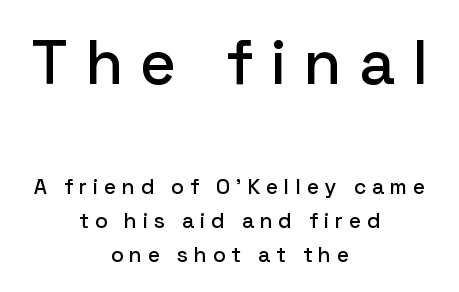
The image shows 62 px sans-serif type, upright; set centered, normal line spacing (1.63x), unusually wide letter spacing (+0.3 em), not underlined; the first (top) block is 2.95x larger; low stroke contrast and a medium x-height.
